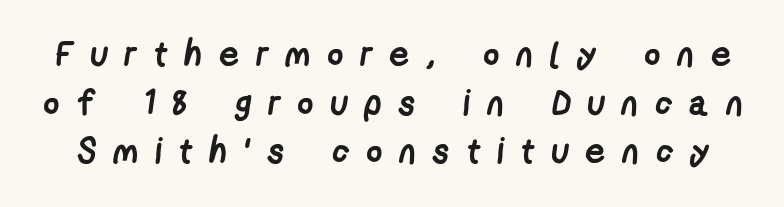
Every letter is thick-stroked: bold, no question. Do the characters align in a grid? No, the font is proportional. I'd call this a sans setting — the letters go barefoot. The lines sit at an ordinary, default distance from one another. Check the space under the baseline: it is left empty. The passage shown has open, widely tracked lettering throughout.
